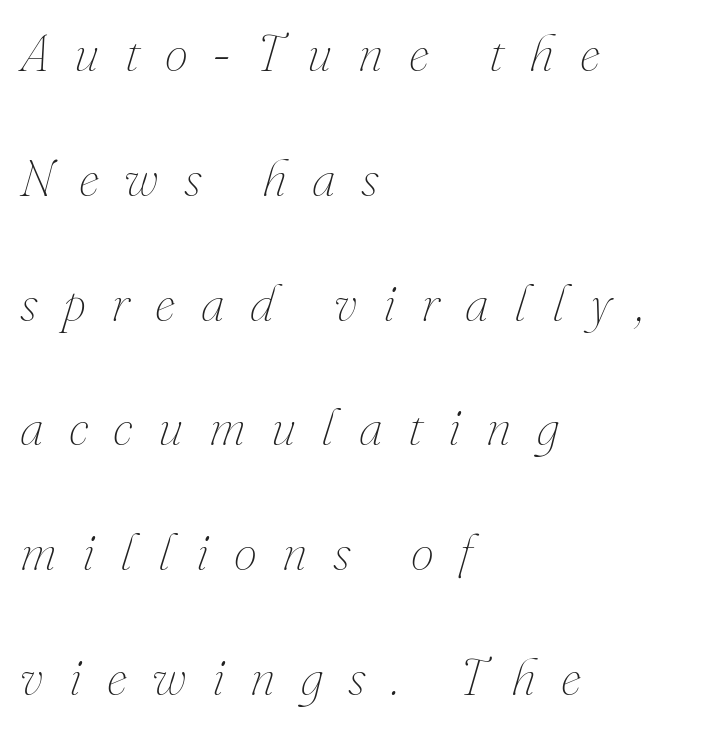
The image shows 52 px thin type, italic (leaning right); set left-aligned, loose line spacing (2.4x), unusually wide letter spacing (+0.49 em), not underlined; medium stroke contrast and a small x-height.
